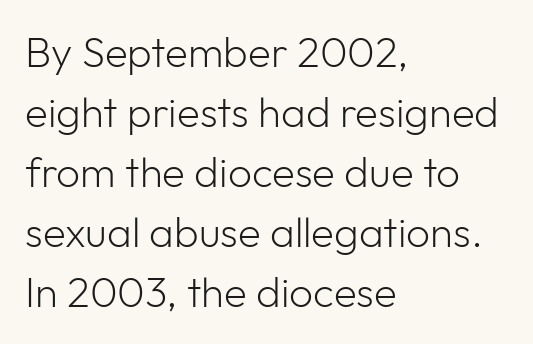
The typography opts for an upright posture over an oblique one. The passage shown has conventional tracking throughout. Summary of weight: not heavy and not bold. A bare baseline throughout the passage. Layout note: lines flush left. A typesetter would call this proportional, since set widths differ per character.
